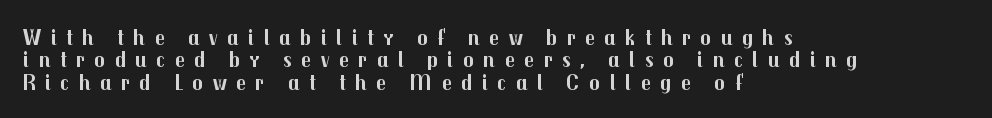
Q: Is the text bold? A: Yes.
Q: Is the text italic (slanted)? A: No, it is upright.
Q: Is the text underlined? A: No.
Q: How is the paragraph aligned? A: Left-aligned.
Q: Is the spacing between letters normal or unusually wide? A: Unusually wide.
Q: Is the spacing between lines tight, normal or loose? A: Tight.
